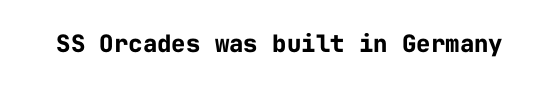
{"italic": "no", "bold": "yes", "underline": "no", "letter_spacing": "normal", "letter_spacing_em": 0.0, "glyph_px": 24}
